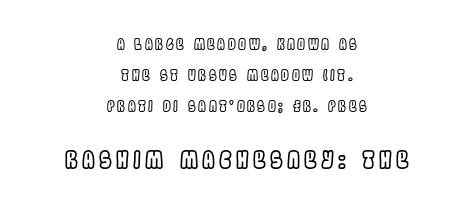
{"italic": "no", "underline": "no", "align": "center", "line_spacing": "loose", "line_spacing_ratio": 2.2, "larger_block": "second", "size_ratio": 1.64, "glyph_px": 23}
